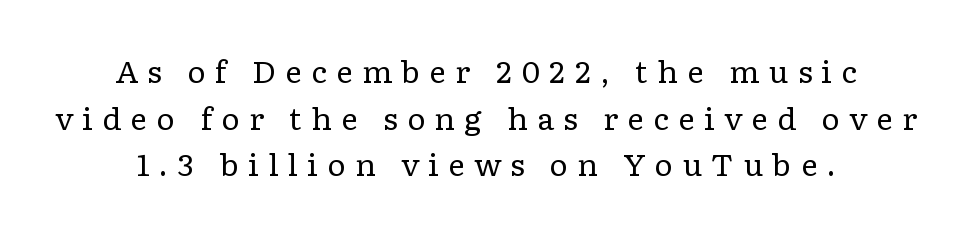
The image shows 29 px regular-weight, wide serif type, upright; set centered, normal line spacing (1.61x), unusually wide letter spacing (+0.31 em), not underlined; low stroke contrast and a medium x-height.
